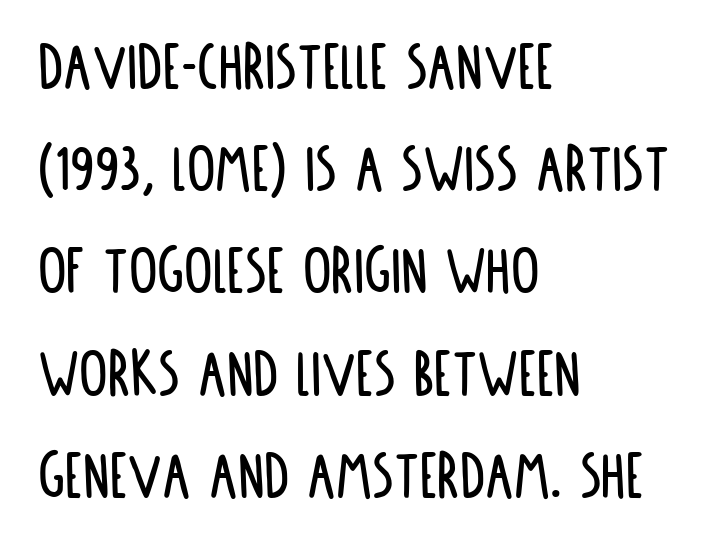
Q: Is the text italic (slanted)? A: No, it is upright.
Q: Is the typeface a serif or a sans-serif typeface? A: Sans-serif.
Q: Is the text underlined? A: No.
Q: How is the paragraph aligned? A: Left-aligned.
Q: Is the spacing between letters normal or unusually wide? A: Normal.
Q: Is the spacing between lines tight, normal or loose? A: Normal.
Q: Width (condensed, normal, or wide)? A: Condensed.
Q: Stroke contrast? A: Low.
Q: x-height? A: Large.
Q: Monospaced? A: No.
